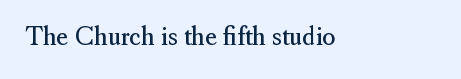
The image shows 23 px text type, upright; set normal letter spacing, not underlined.
